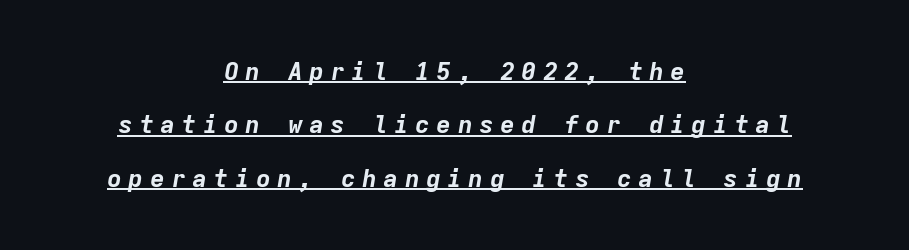
Q: Is the text bold? A: Yes.
Q: Is the text italic (slanted)? A: Yes, it leans right by about 9 degrees.
Q: Is the text underlined? A: Yes.
Q: How is the paragraph aligned? A: Centered.
Q: Is the spacing between letters normal or unusually wide? A: Unusually wide.
Q: Is the spacing between lines tight, normal or loose? A: Loose.
